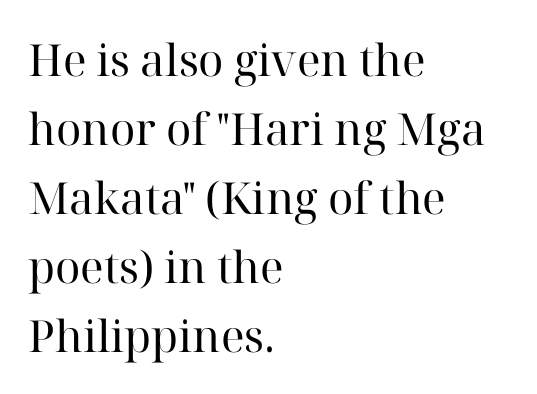
Line beginnings align vertically; line endings do not. Notice how the stems are strictly vertical — no italics here. Character widths vary here, with narrow letters taking less room than wide ones. A quiet, ordinary-to-light weight characterises the typeface. Line spacing here is normal.
